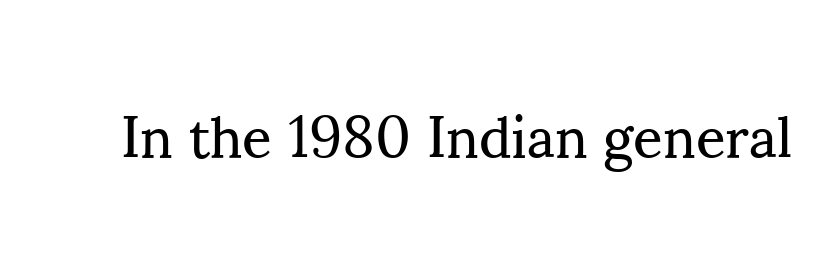
No heavy texture on the line: the type isn't bold. The space beneath each line is pristine and unruled. Every character sits straight up, as roman type does. The line texture is even and compact thanks to regular tracking. Is this a sans? No — the strokes have serifs.
